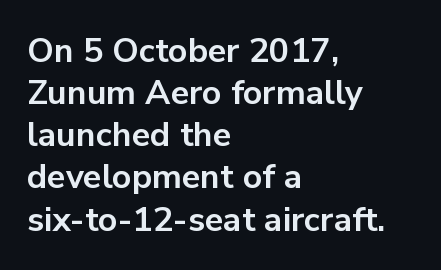
The passage is arranged the way most books set body copy — flush left. Inter-character spacing is left at the font's built-in metrics. Thick stems and heavy bowls — unmistakably bold. Are there feet on the stems? There aren't — it's a sans. Looks like regular typesetting: each glyph gets only the width it needs. Descenders are the only things crossing below the line.
